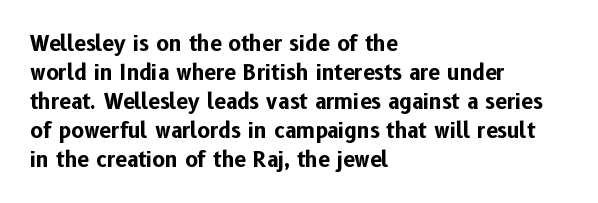
The lines are quadded left. These lines keep a tight, regular rhythm from letter to letter. The gap between lines stays unmarked. It's the straight-up-and-down kind of type. The rendering uses a moderate line-height, typical for paragraphs. Pretty heavy lettering here — definitely bold.
